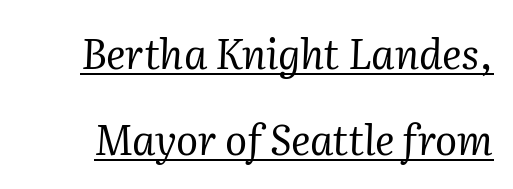
{"serif": "yes", "italic": "yes", "lean": "right", "slant_degrees": 2, "bold": "no", "weight": "regular", "width": "normal", "stroke_contrast": "medium", "x_height": "medium", "monospaced": "no", "underline": "yes", "line_spacing": "loose", "line_spacing_ratio": 2.1, "letter_spacing": "normal", "letter_spacing_em": 0.0, "glyph_px": 41}
